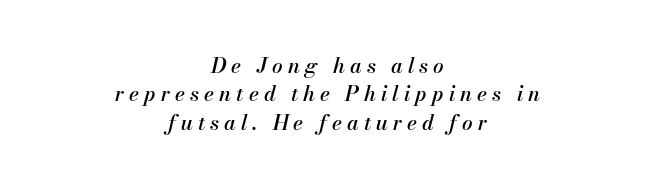
Q: Is the text italic (slanted)? A: Yes, it leans right by about 13 degrees.
Q: Is the text underlined? A: No.
Q: How is the paragraph aligned? A: Centered.
Q: Is the spacing between letters normal or unusually wide? A: Unusually wide.
Q: Is the spacing between lines tight, normal or loose? A: Normal.
